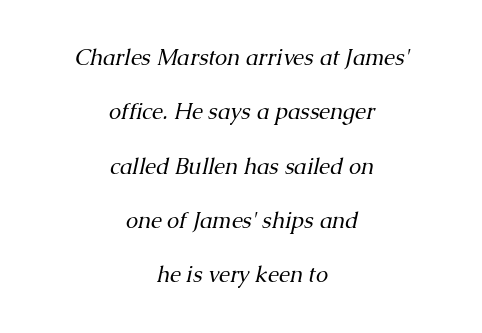
The image shows 22 px text type, italic (leaning right); set centered, loose line spacing (2.47x), normal letter spacing, not underlined.
